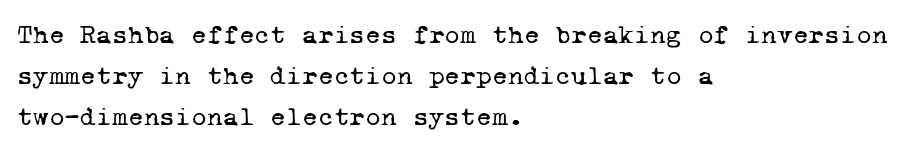
Q: Is the text bold? A: No.
Q: Is the text underlined? A: No.
Q: How is the paragraph aligned? A: Left-aligned.
Q: Is the spacing between letters normal or unusually wide? A: Normal.
Q: Is the spacing between lines tight, normal or loose? A: Normal.
